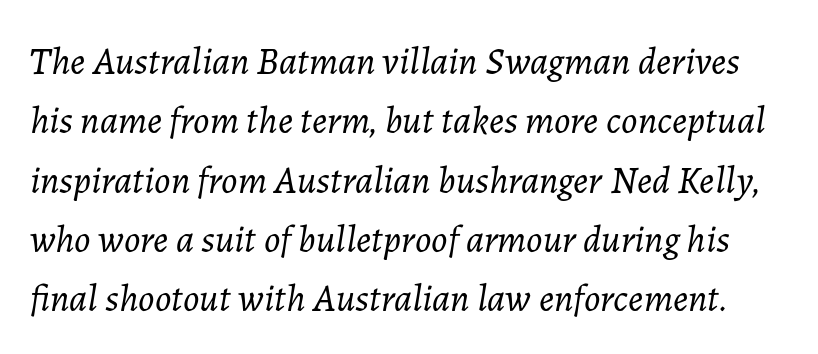
Stem width sits at or under what a default text font uses. The string is rendered with underlining switched off. The specimen reads as italic at a glance. The rendering uses natural spacing where letterforms have individual widths.
